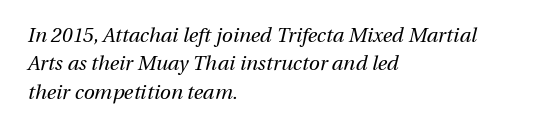
The typesetter chose a ragged-right arrangement here. Vertically, the passage feels balanced, rows spaced as you'd expect. This sample uses plain, unmodified letter spacing. Unbolded letterforms with no extra heft.
